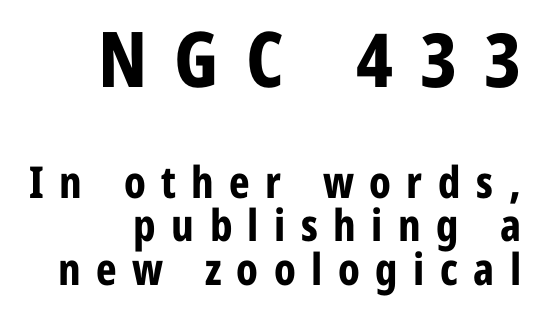
Descenders are the only things crossing below the line. Caption: upper text group enlarged, lower text group reduced. The gaps between neighbouring characters are conspicuously large. Italic? Not at all — the glyphs are vertical. The passage shown is typed in a proportional face where columns would drift. Note: no serifs on the glyphs.
